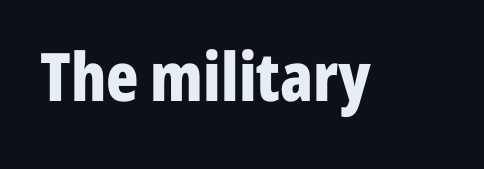
{"serif": "no", "italic": "no", "bold": "yes", "weight": "bold", "width": "condensed", "stroke_contrast": "low", "x_height": "medium", "monospaced": "no", "underline": "no", "letter_spacing": "normal", "letter_spacing_em": 0.0, "glyph_px": 67}
